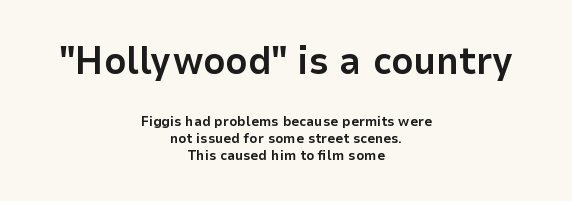
{"serif": "no", "italic": "no", "bold": "yes", "weight": "bold", "width": "normal", "stroke_contrast": "low", "x_height": "medium", "monospaced": "no", "underline": "no", "align": "center", "line_spacing_ratio": 1.21, "letter_spacing": "normal", "letter_spacing_em": 0.0, "larger_block": "first", "size_ratio": 2.71, "glyph_px": 38}
